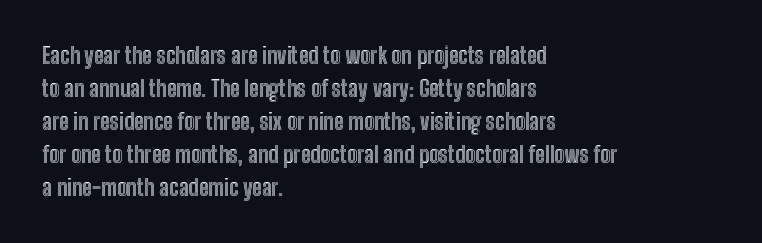
{"italic": "no", "underline": "no", "align": "left", "line_spacing": "normal", "line_spacing_ratio": 1.5, "letter_spacing": "normal", "letter_spacing_em": 0.0, "glyph_px": 22}
